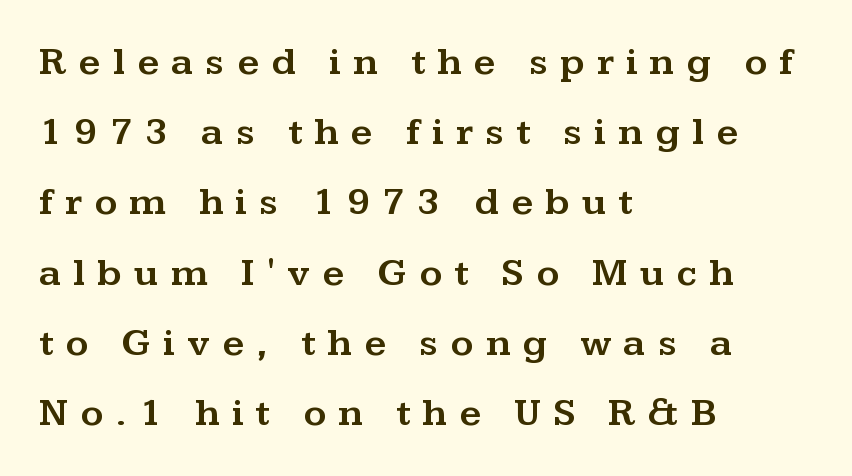
The image shows 39 px wide serif type, upright; set left-aligned, line spacing 1.8x, unusually wide letter spacing (+0.31 em), not underlined; medium stroke contrast and a medium x-height.
